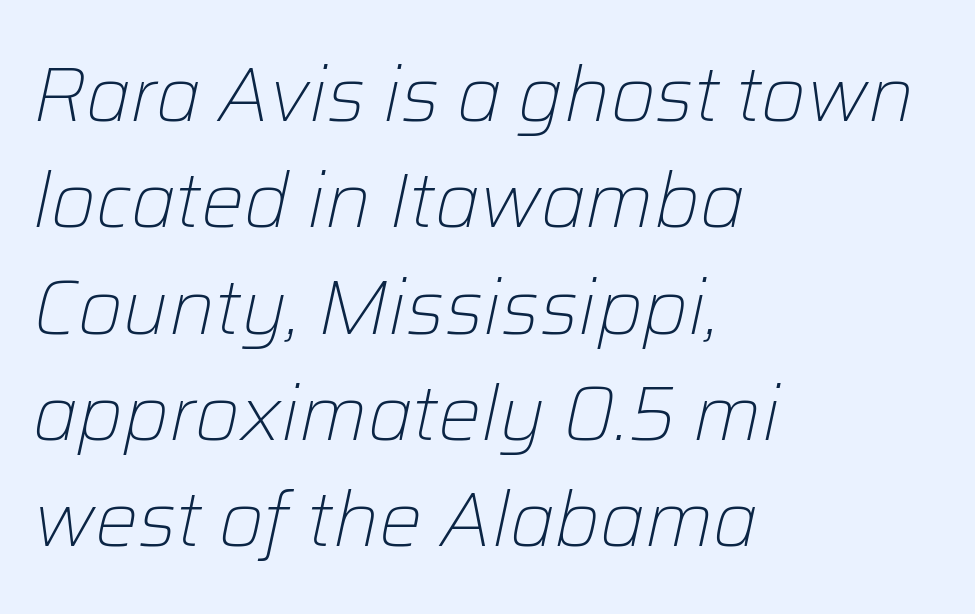
The image shows 77 px light type, italic (leaning right); set left-aligned, normal line spacing (1.38x), normal letter spacing, not underlined; low stroke contrast and a medium x-height.
